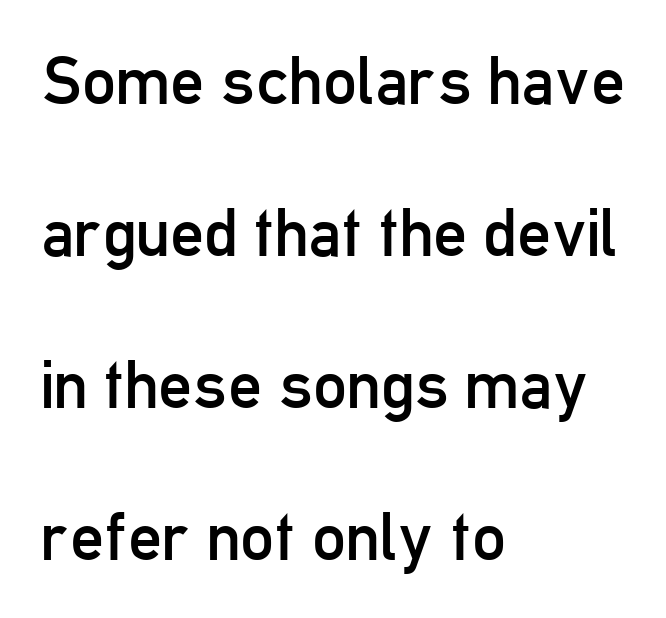
The image shows 67 px regular-weight, condensed sans-serif type, upright; set left-aligned, loose line spacing (2.27x), normal letter spacing, not underlined; low stroke contrast and a medium x-height.
